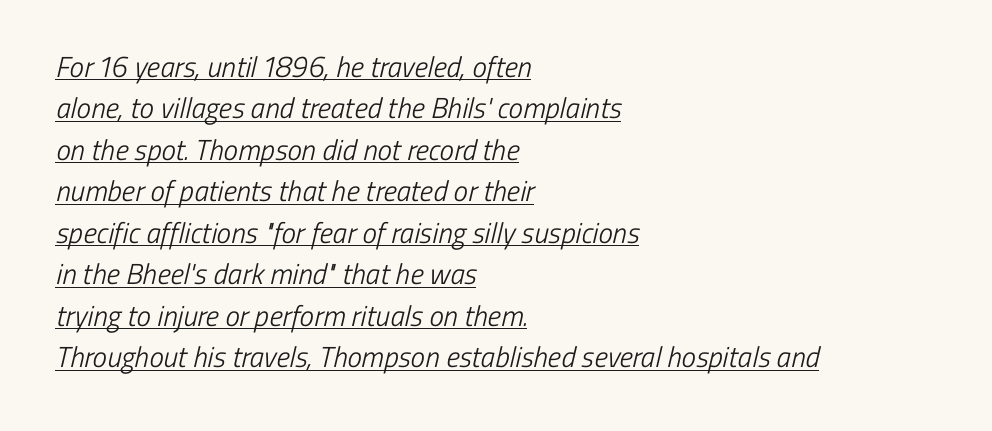
{"serif": "no", "bold": "no", "weight": "light", "width": "condensed", "stroke_contrast": "low", "x_height": "medium", "monospaced": "no", "underline": "yes", "align": "left", "line_spacing": "normal", "line_spacing_ratio": 1.43, "letter_spacing": "normal", "letter_spacing_em": 0.0, "glyph_px": 29}
